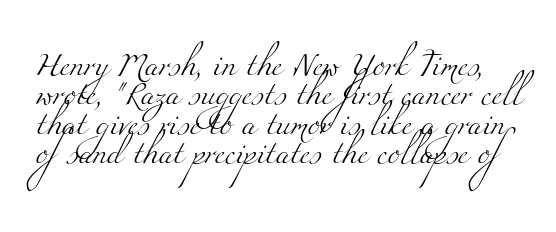
Q: Is the text bold? A: No.
Q: Is the text underlined? A: No.
Q: Is the spacing between letters normal or unusually wide? A: Normal.
Q: Is the spacing between lines tight, normal or loose? A: Normal.
